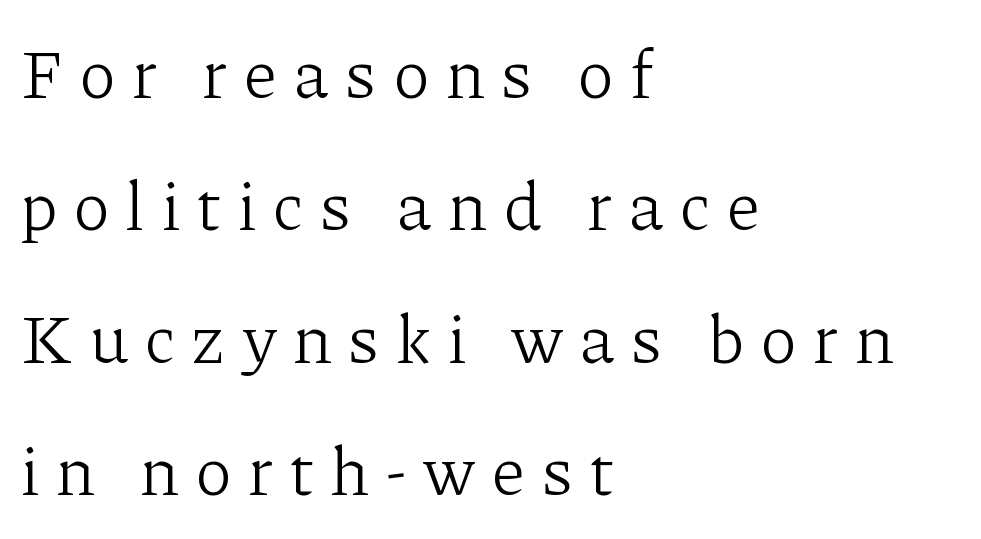
The typesetting does not lean heavy: it is not bold. This sample uses expanded letter spacing, leaving extra air between glyphs. Horizontal bands of white between lines are thick stripes. When letters stand straight like this, we call the style roman or upright.
